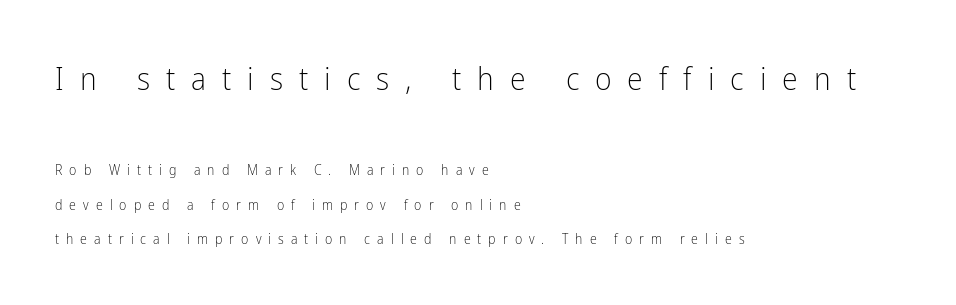
Q: Is the text bold? A: No.
Q: Is the text italic (slanted)? A: No, it is upright.
Q: Is the typeface a serif or a sans-serif typeface? A: Sans-serif.
Q: Is the text underlined? A: No.
Q: How is the paragraph aligned? A: Left-aligned.
Q: Is the spacing between letters normal or unusually wide? A: Unusually wide.
Q: Is the spacing between lines tight, normal or loose? A: Loose.
Q: Which block of text is set in a larger size, the first (top) or the second (bottom)? A: The first (top) one.
Q: Width (condensed, normal, or wide)? A: Condensed.
Q: Stroke contrast? A: Low.
Q: x-height? A: Medium.
Q: Monospaced? A: No.
